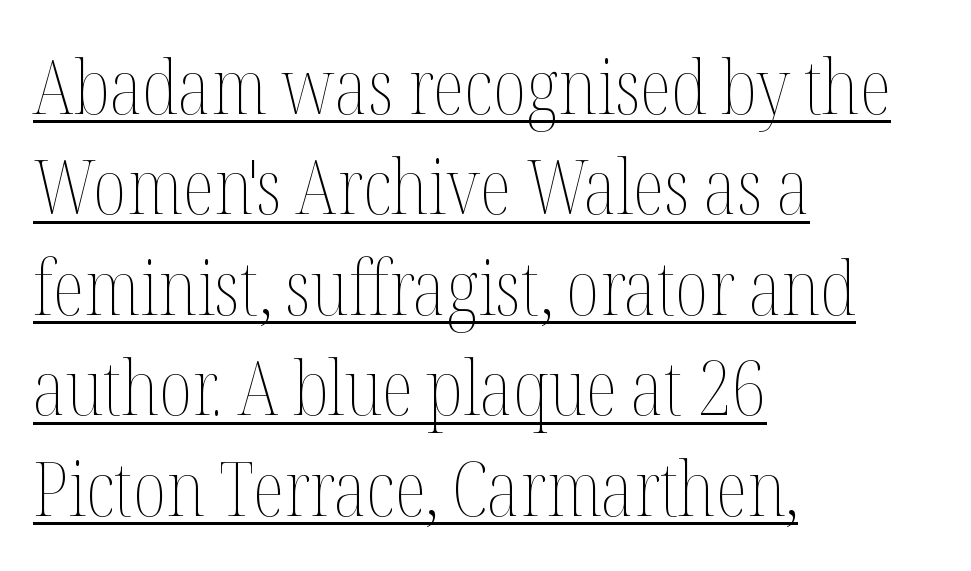
{"italic": "no", "bold": "no", "weight": "thin", "width": "condensed", "stroke_contrast": "medium", "x_height": "medium", "monospaced": "no", "underline": "yes", "align": "left", "line_spacing": "normal", "line_spacing_ratio": 1.34, "letter_spacing": "normal", "letter_spacing_em": 0.0, "glyph_px": 75}
